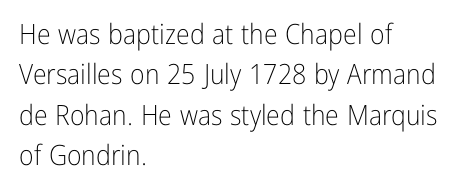
The image shows 28 px light, condensed sans-serif type, upright; set left-aligned, normal line spacing (1.44x), normal letter spacing, not underlined; low stroke contrast and a medium x-height.
